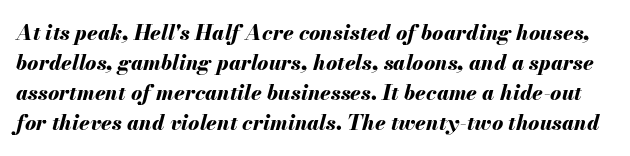
Q: Is the text bold? A: Yes.
Q: Is the text italic (slanted)? A: Yes, it leans right by about 13 degrees.
Q: Is the text underlined? A: No.
Q: Is the spacing between letters normal or unusually wide? A: Normal.
Q: Is the spacing between lines tight, normal or loose? A: Normal.
